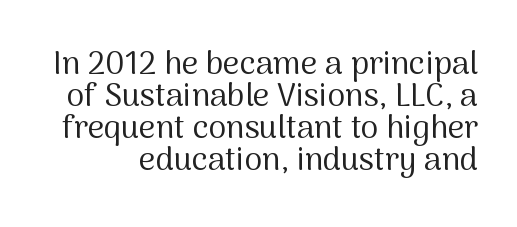
{"serif": "no", "italic": "no", "bold": "no", "weight": "regular", "width": "normal", "stroke_contrast": "medium", "x_height": "medium", "monospaced": "no", "underline": "no", "line_spacing": "tight", "line_spacing_ratio": 1.0, "letter_spacing": "normal", "letter_spacing_em": 0.0, "glyph_px": 32}
